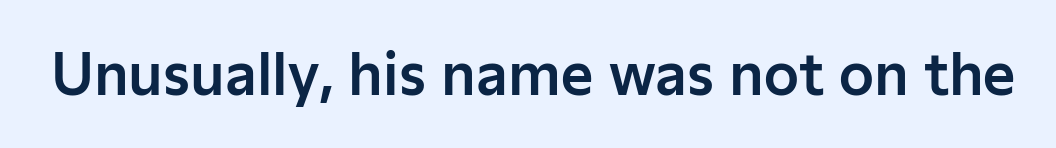
The image shows 56 px sans-serif type, upright; set normal letter spacing, not underlined; low stroke contrast and a medium x-height.
